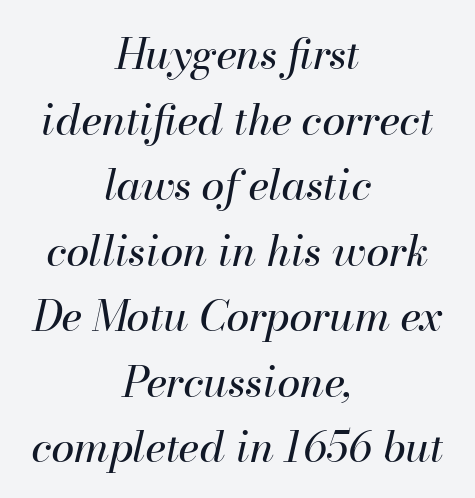
Whoever set this chose a conventional vertical rhythm. Think of a printed novel: that variable character pitch is what you see here. The font is comparable to plain body text, perhaps lighter. Short and long lines alike share a common midpoint. Clear beneath every line of the passage. Rendered with sloped, italic letterforms.
